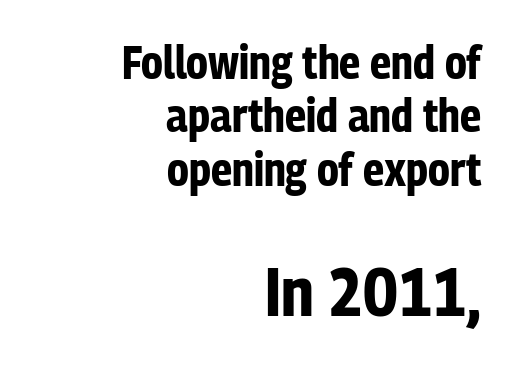
Every stem runs plumb, perpendicular to the baseline. Type size steps up from the first block to the second. Character widths vary here, with narrow letters taking less room than wide ones. Each glyph is drawn with heavy, bold strokes. Students, note that the glyphs here touch the page at normal intervals.
